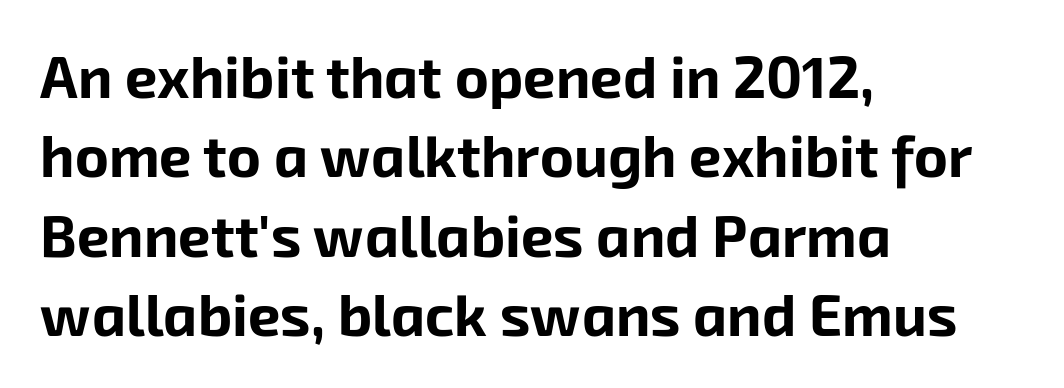
The letters advance in unequal steps, a hallmark of proportional type. These lines are composed in type without serifs. Letters rest on an invisible, unmarked baseline. The passage shown is emphatically bold.
